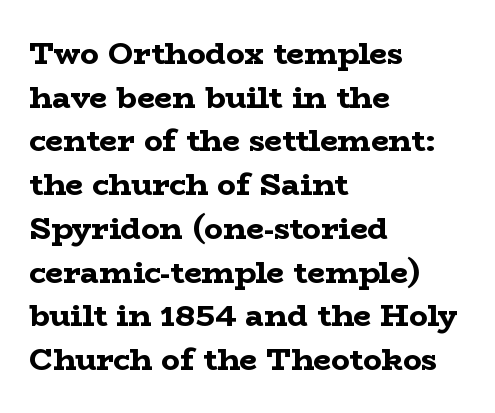
Has an underline been added? It has not. The rendering uses a moderate line-height, typical for paragraphs. Horizontal alignment here is leftward, the default for most running prose. The line texture is even and compact thanks to regular tracking. The lettering holds an erect, upright posture throughout.
